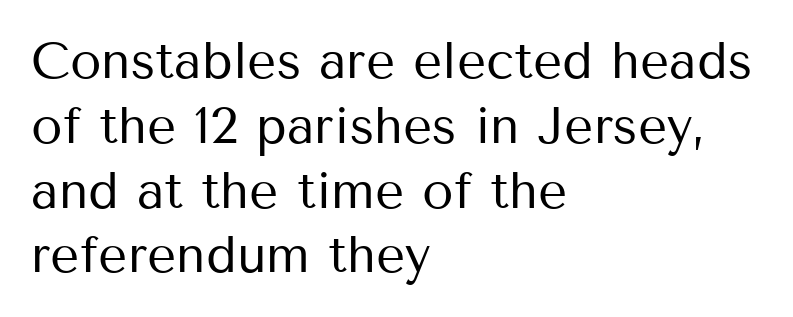
Designer's note — italics off, roman on. Line spacing here is normal. Is the block centered? No — it sits flush against the left margin. Just letters on the line, the space beneath them empty.
